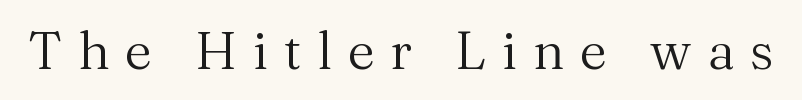
This rendering features lettering with no underline. The lettering stays uniformly vertical, giving the passage a roman look. Is this a fixed-width face? No — the glyphs have proportional, varying widths. In terms of letterform style, serifs are clearly present. The strokes carry an ordinary text weight at most.
